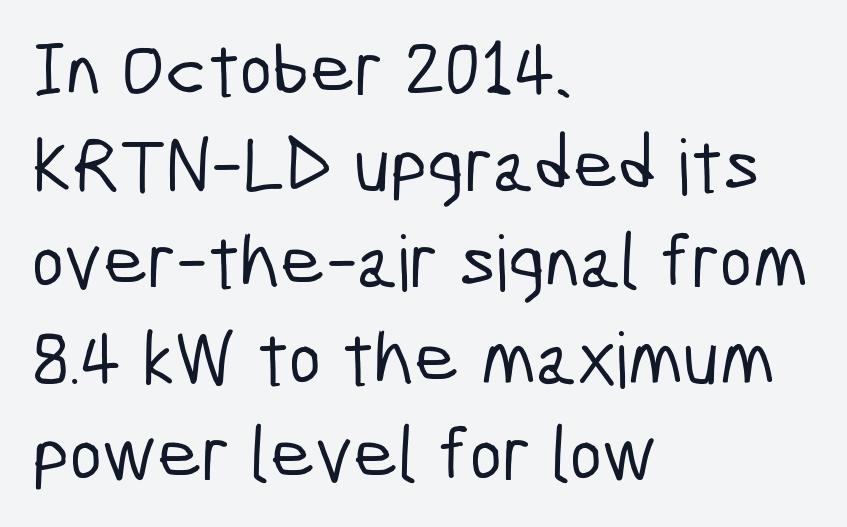
What stands out about the letter spacing? Nothing — it is the standard amount. This sample is left-justified, so line endings fall wherever the words run out. The passage shown is typed in a proportional face where columns would drift. This rendering employs a face without finishing strokes, i.e., a sans-serif. Leading matches the norm, producing a regular column.
